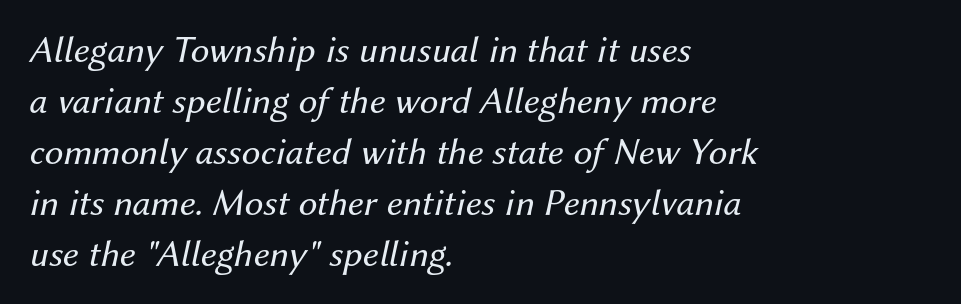
{"italic": "yes", "lean": "right", "slant_degrees": 12, "bold": "no", "weight": "regular", "width": "normal", "stroke_contrast": "medium", "x_height": "medium", "monospaced": "no", "underline": "no", "align": "left", "line_spacing": "normal", "line_spacing_ratio": 1.34, "letter_spacing": "normal", "letter_spacing_em": 0.0, "glyph_px": 38}
